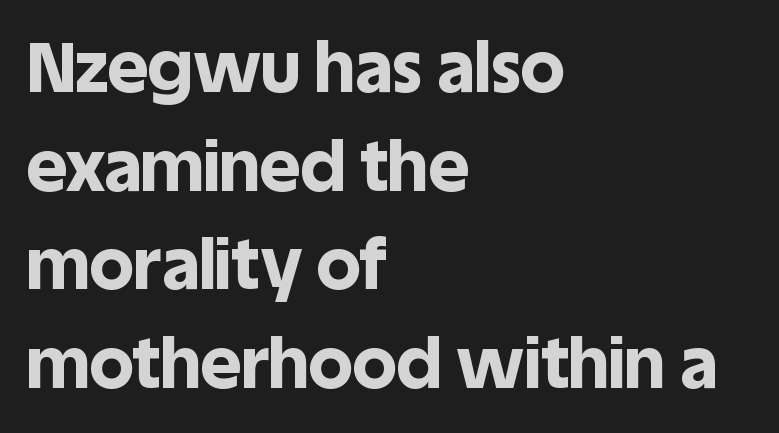
Q: Is the text bold? A: Yes.
Q: Is the text italic (slanted)? A: No, it is upright.
Q: Is the typeface a serif or a sans-serif typeface? A: Sans-serif.
Q: Is the text underlined? A: No.
Q: How is the paragraph aligned? A: Left-aligned.
Q: Is the spacing between letters normal or unusually wide? A: Normal.
Q: Is the spacing between lines tight, normal or loose? A: Normal.
Q: Width (condensed, normal, or wide)? A: Normal.
Q: x-height? A: Large.
Q: Monospaced? A: No.
